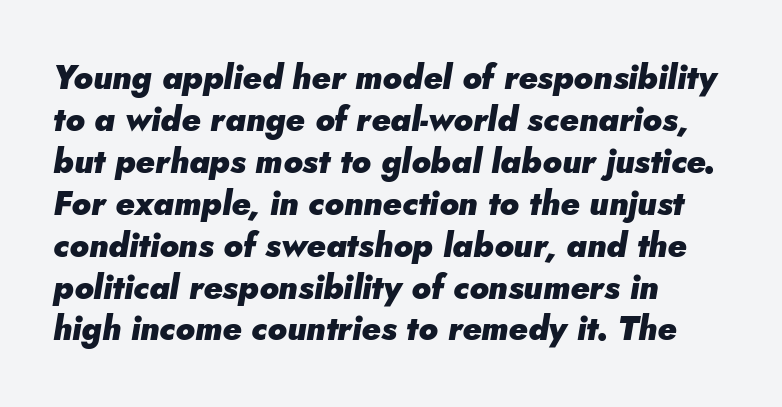
Q: Is the text bold? A: Yes.
Q: Is the text italic (slanted)? A: Yes, it leans right by about 5 degrees.
Q: Is the text underlined? A: No.
Q: How is the paragraph aligned? A: Left-aligned.
Q: Is the spacing between letters normal or unusually wide? A: Normal.
Q: Is the spacing between lines tight, normal or loose? A: Normal.
Q: Width (condensed, normal, or wide)? A: Normal.
Q: Stroke contrast? A: Low.
Q: x-height? A: Small.
Q: Monospaced? A: No.
